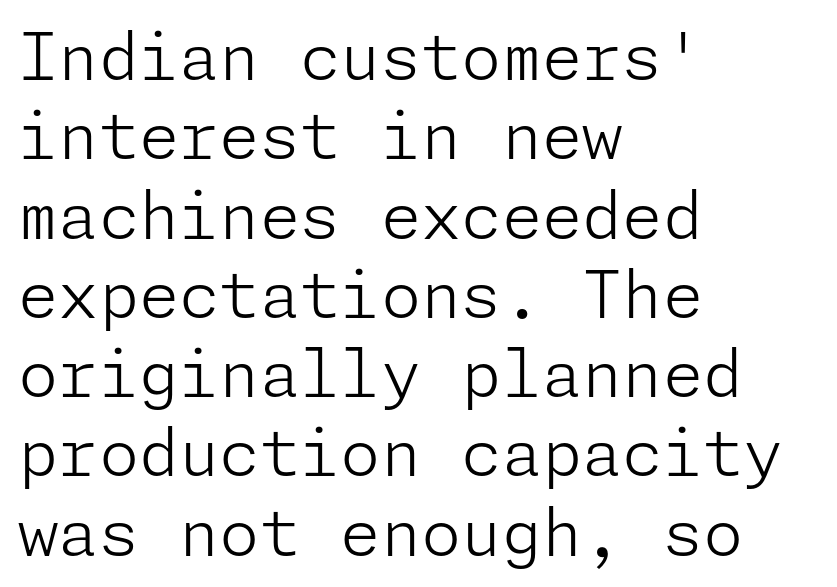
{"serif": "no", "italic": "no", "bold": "no", "weight": "light", "width": "normal", "stroke_contrast": "low", "x_height": "medium", "underline": "no", "align": "left", "line_spacing_ratio": 1.22, "letter_spacing": "normal", "letter_spacing_em": 0.0, "glyph_px": 65}
